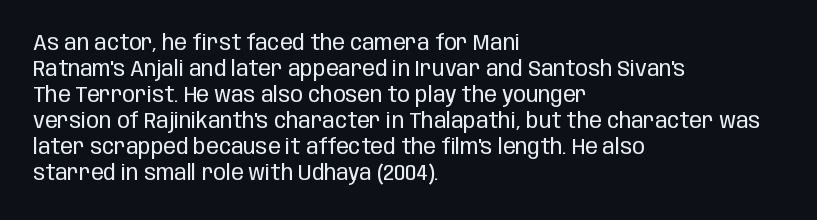
Q: Is the text bold? A: No.
Q: Is the text italic (slanted)? A: No, it is upright.
Q: Is the text underlined? A: No.
Q: How is the paragraph aligned? A: Left-aligned.
Q: Is the spacing between letters normal or unusually wide? A: Normal.
